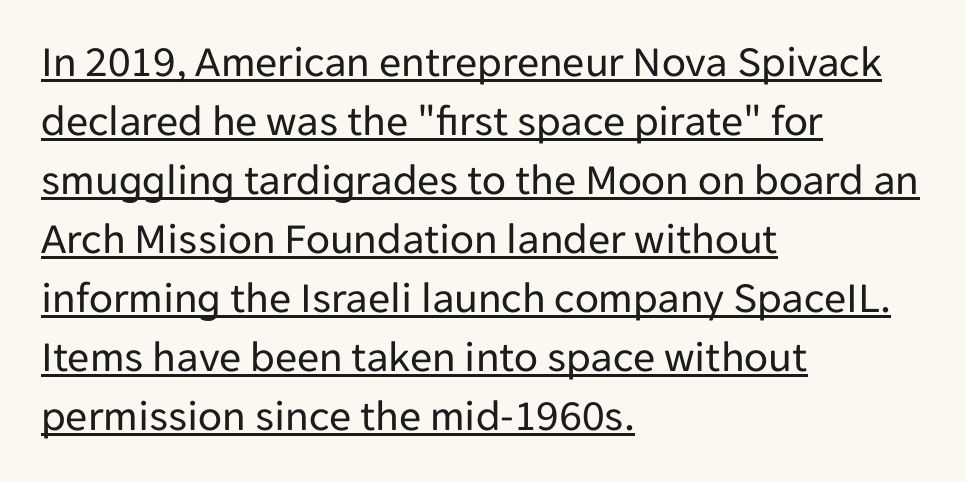
Q: Is the text bold? A: No.
Q: Is the text italic (slanted)? A: No, it is upright.
Q: Is the typeface a serif or a sans-serif typeface? A: Sans-serif.
Q: Is the text underlined? A: Yes.
Q: How is the paragraph aligned? A: Left-aligned.
Q: Is the spacing between letters normal or unusually wide? A: Normal.
Q: Is the spacing between lines tight, normal or loose? A: Normal.
Q: Width (condensed, normal, or wide)? A: Normal.
Q: Stroke contrast? A: Low.
Q: x-height? A: Medium.
Q: Monospaced? A: No.
